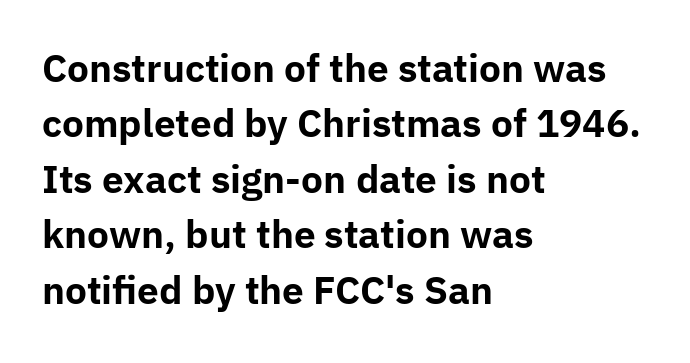
{"serif": "no", "italic": "no", "bold": "yes", "weight": "bold", "width": "normal", "stroke_contrast": "low", "x_height": "medium", "monospaced": "no", "underline": "no", "align": "left", "line_spacing": "normal", "line_spacing_ratio": 1.5, "letter_spacing": "normal", "letter_spacing_em": 0.0, "glyph_px": 37}
